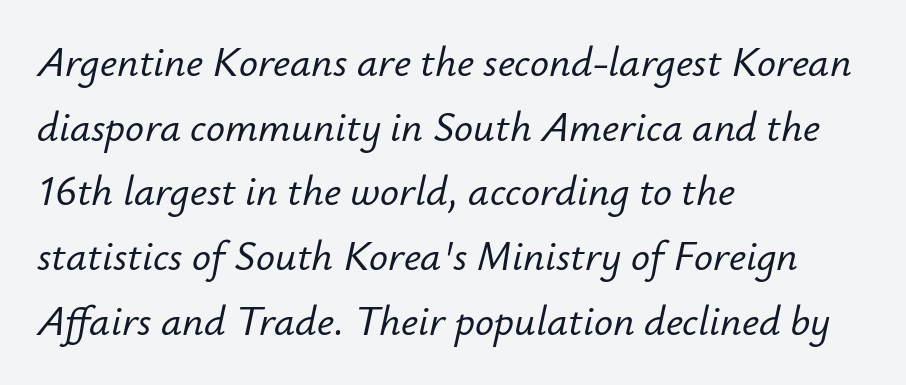
{"italic": "yes", "lean": "right", "slant_degrees": 12, "width": "normal", "stroke_contrast": "low", "x_height": "small", "monospaced": "no", "underline": "no", "align": "left", "line_spacing": "normal", "line_spacing_ratio": 1.54, "letter_spacing": "normal", "letter_spacing_em": 0.0, "glyph_px": 42}
